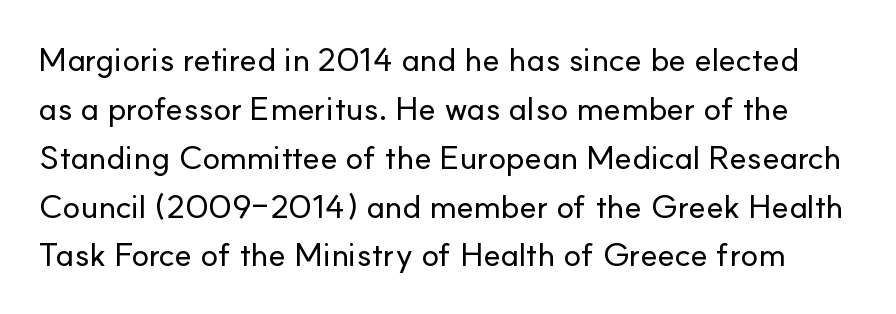
Q: Is the text italic (slanted)? A: No, it is upright.
Q: Is the typeface a serif or a sans-serif typeface? A: Sans-serif.
Q: Is the text underlined? A: No.
Q: Is the spacing between letters normal or unusually wide? A: Normal.
Q: Is the spacing between lines tight, normal or loose? A: Normal.
Q: Width (condensed, normal, or wide)? A: Normal.
Q: Stroke contrast? A: Low.
Q: x-height? A: Small.
Q: Monospaced? A: No.
